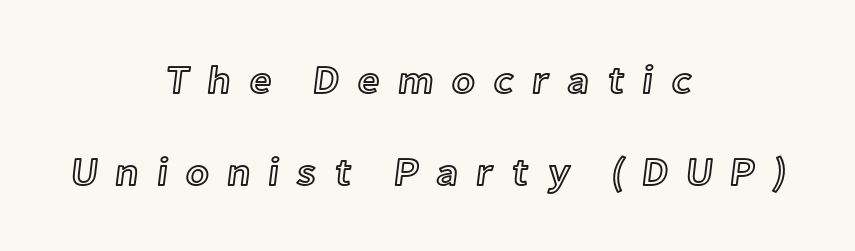
{"width": "normal", "x_height": "medium", "monospaced": "no", "underline": "no", "align": "center", "line_spacing": "loose", "line_spacing_ratio": 2.37, "letter_spacing": "wide", "letter_spacing_em": 0.45, "glyph_px": 39}
